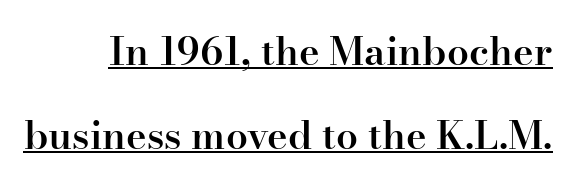
Q: Is the text bold? A: Semi-bold.
Q: Is the text italic (slanted)? A: No, it is upright.
Q: Is the typeface a serif or a sans-serif typeface? A: Serif.
Q: Is the text underlined? A: Yes.
Q: How is the paragraph aligned? A: Right-aligned.
Q: Is the spacing between letters normal or unusually wide? A: Normal.
Q: Is the spacing between lines tight, normal or loose? A: Loose.
Q: Width (condensed, normal, or wide)? A: Normal.
Q: Stroke contrast? A: High.
Q: x-height? A: Small.
Q: Monospaced? A: No.
